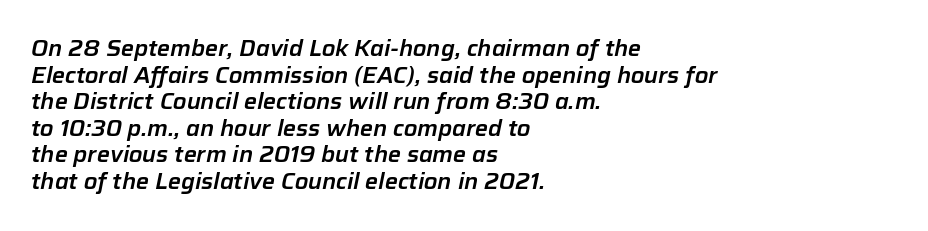
Q: Is the text italic (slanted)? A: Yes, it leans right by about 12 degrees.
Q: Is the text underlined? A: No.
Q: How is the paragraph aligned? A: Left-aligned.
Q: Is the spacing between letters normal or unusually wide? A: Normal.
